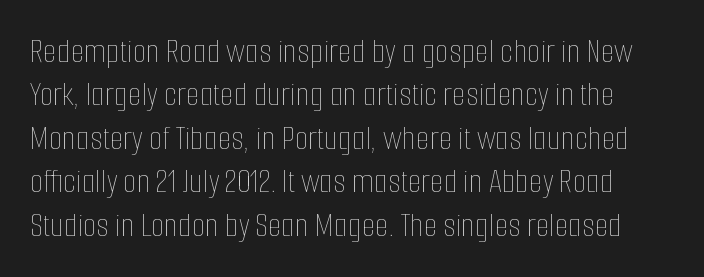
{"italic": "no", "bold": "no", "weight": "thin", "width": "condensed", "stroke_contrast": "low", "x_height": "medium", "monospaced": "no", "underline": "no", "line_spacing_ratio": 1.24, "letter_spacing": "normal", "letter_spacing_em": 0.0, "glyph_px": 35}
